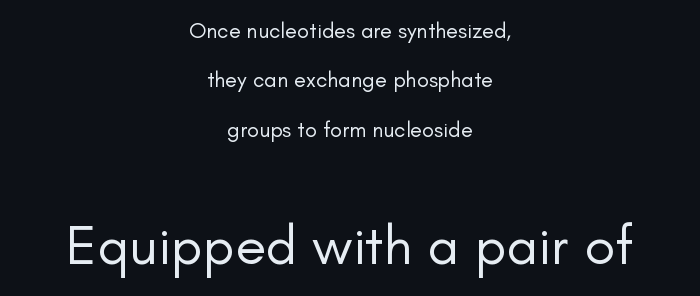
The image shows 56 px regular-weight sans-serif type, upright; set centered, loose line spacing (2.25x), normal letter spacing, not underlined; the second (bottom) block is 2.55x larger; low stroke contrast and a small x-height.
